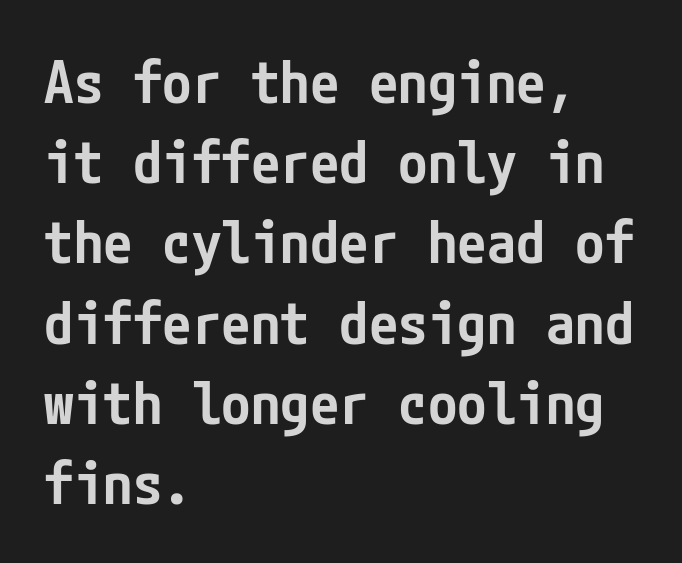
{"serif": "no", "italic": "no", "bold": "semi", "weight": "semibold", "width": "condensed", "stroke_contrast": "low", "x_height": "medium", "underline": "no", "align": "left", "line_spacing": "normal", "line_spacing_ratio": 1.36, "letter_spacing": "normal", "letter_spacing_em": 0.0, "glyph_px": 59}
